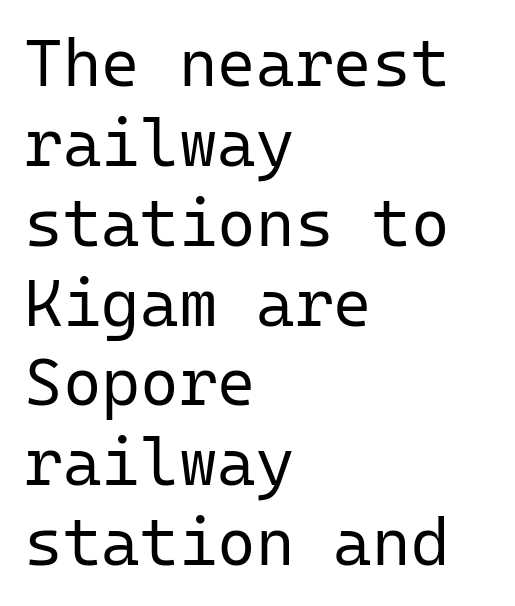
The image shows 66 px regular-weight sans-serif type, upright, monospaced; set left-aligned, line spacing 1.21x, normal letter spacing, not underlined; low stroke contrast and a medium x-height.
